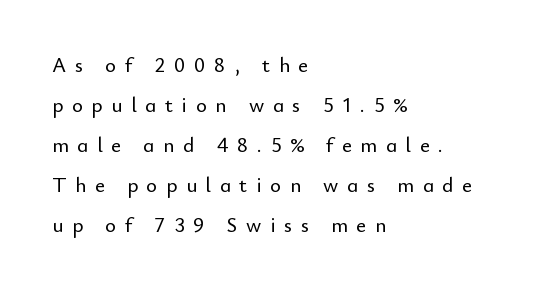
{"italic": "no", "underline": "no", "align": "left", "line_spacing": "loose", "line_spacing_ratio": 1.9, "letter_spacing": "wide", "letter_spacing_em": 0.41, "glyph_px": 21}
